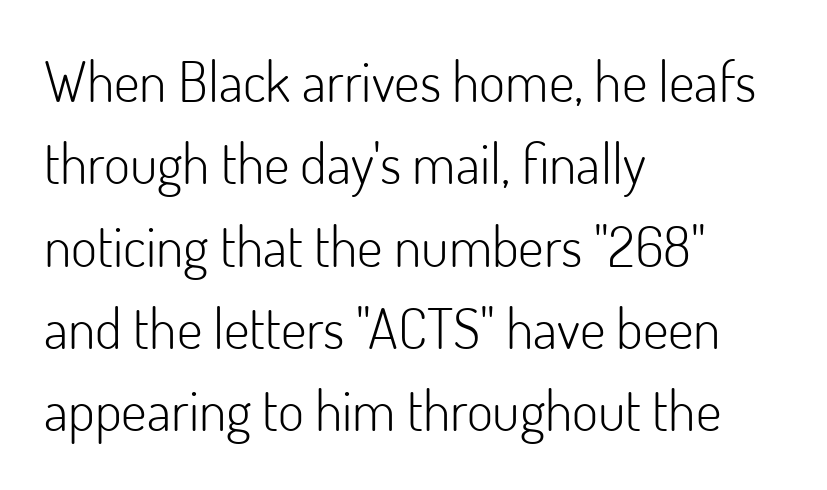
The image shows 56 px light sans-serif type, upright; set left-aligned, normal line spacing (1.47x), normal letter spacing, not underlined; low stroke contrast and a small x-height.
